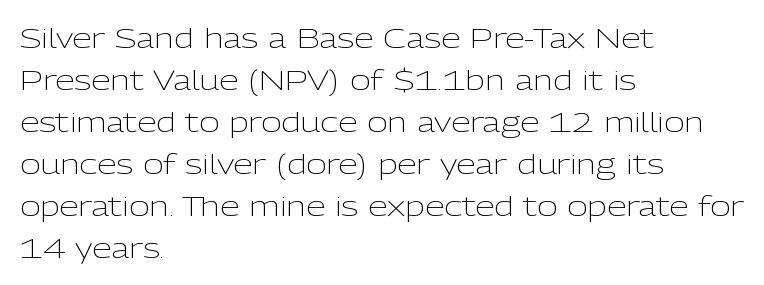
The image shows 28 px light sans-serif type, upright; set left-aligned, normal line spacing (1.5x), normal letter spacing, not underlined; low stroke contrast and a medium x-height.
